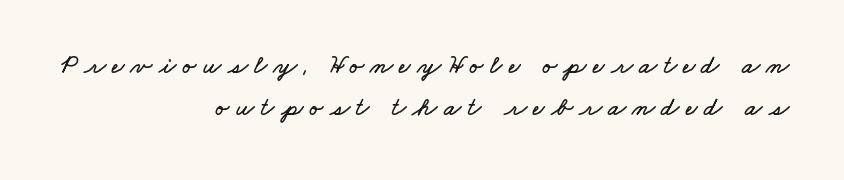
The area under the type is left untouched. The space between consecutive lines is moderate. Characters follow at a spacing far wider than the type designer built in. Leftover space on each line is placed entirely before the opening word.
